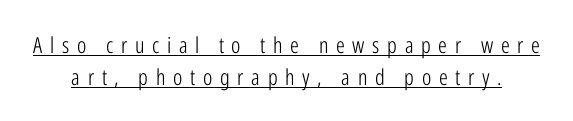
Q: Is the text bold? A: No.
Q: Is the text italic (slanted)? A: No, it is upright.
Q: Is the text underlined? A: Yes.
Q: Is the spacing between letters normal or unusually wide? A: Unusually wide.
Q: Is the spacing between lines tight, normal or loose? A: Normal.
